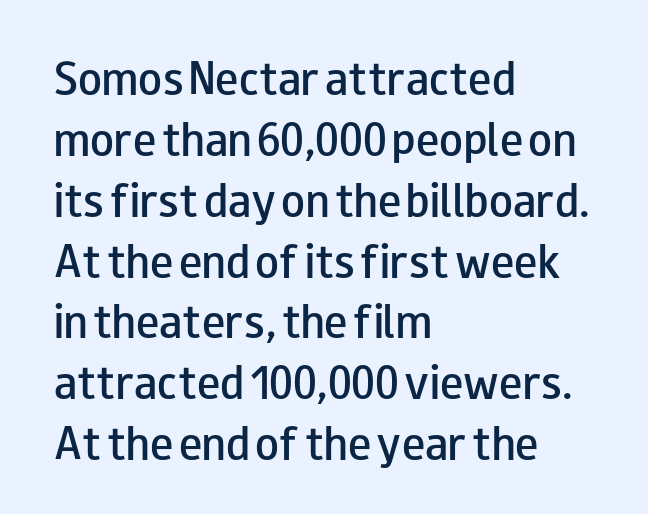
{"serif": "no", "italic": "no", "bold": "semi", "weight": "semibold", "width": "wide", "stroke_contrast": "low", "x_height": "small", "monospaced": "no", "underline": "no", "align": "left", "line_spacing": "normal", "line_spacing_ratio": 1.56, "letter_spacing": "normal", "letter_spacing_em": 0.0, "glyph_px": 39}
